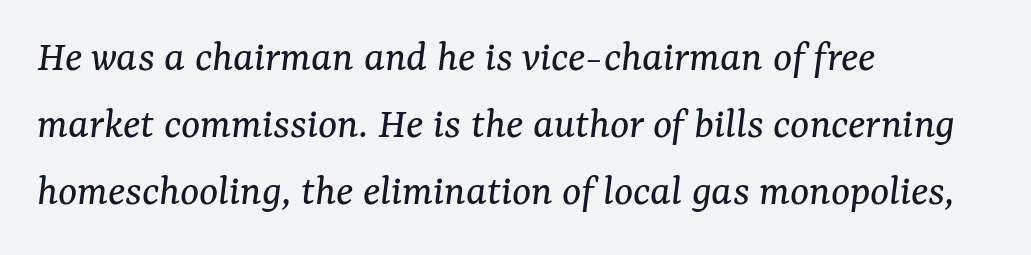
Q: Is the text bold? A: No.
Q: Is the text italic (slanted)? A: Yes, it leans right by about 7 degrees.
Q: Is the typeface a serif or a sans-serif typeface? A: Serif.
Q: Is the text underlined? A: No.
Q: How is the paragraph aligned? A: Left-aligned.
Q: Is the spacing between letters normal or unusually wide? A: Normal.
Q: Is the spacing between lines tight, normal or loose? A: Normal.
Q: Width (condensed, normal, or wide)? A: Normal.
Q: Stroke contrast? A: Medium.
Q: x-height? A: Medium.
Q: Monospaced? A: No.
